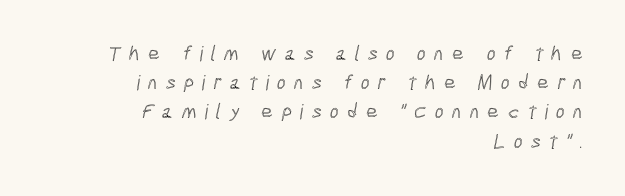
Q: Is the text underlined? A: No.
Q: How is the paragraph aligned? A: Right-aligned.
Q: Is the spacing between letters normal or unusually wide? A: Unusually wide.
Q: Is the spacing between lines tight, normal or loose? A: Normal.
